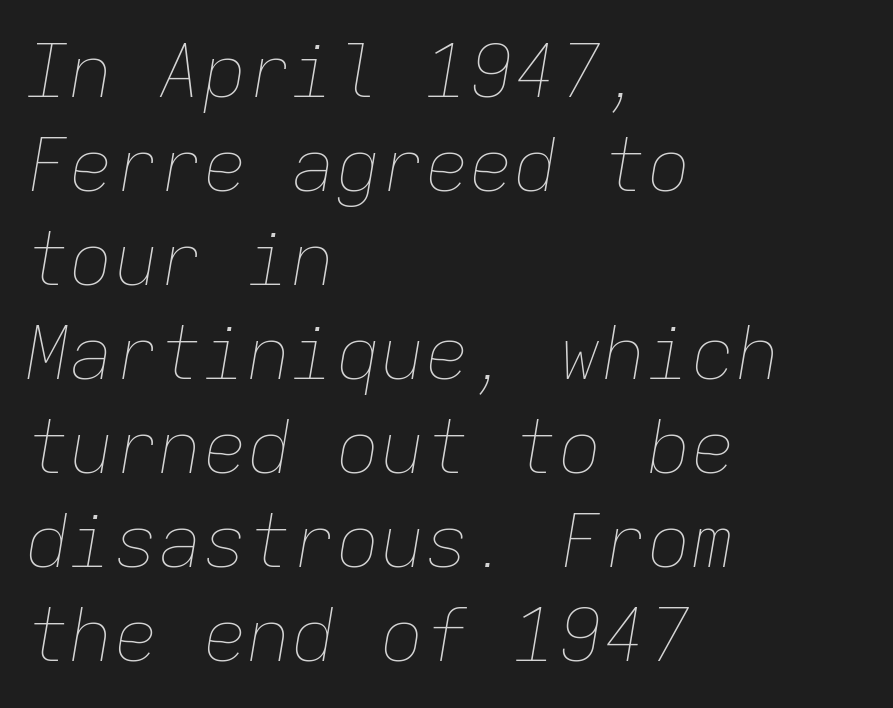
The image shows 74 px thin type, italic (leaning right), monospaced; set left-aligned, normal line spacing (1.27x), normal letter spacing, not underlined; low stroke contrast and a medium x-height.
